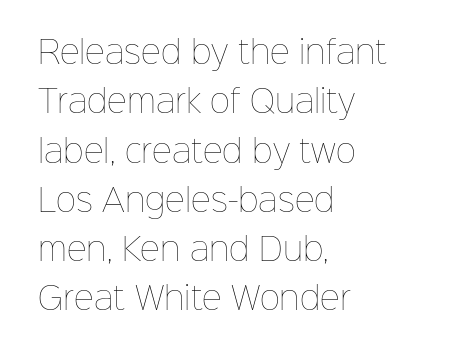
Every character sits straight up, as roman type does. Think standard paragraph weight, or any step lighter than that. Compared with typical paragraphs, the rows here are spaced about the same. Honestly, the letter spacing is just normal — you wouldn't notice it.
